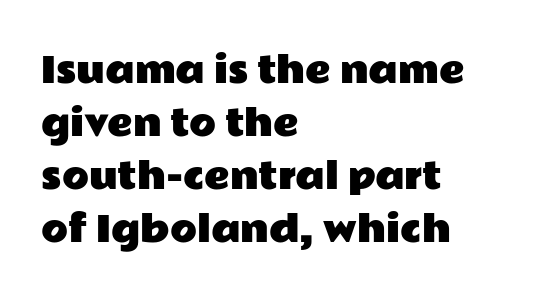
The image shows 35 px wide sans-serif type, upright; set left-aligned, normal line spacing (1.51x), normal letter spacing, not underlined; low stroke contrast and a medium x-height.
